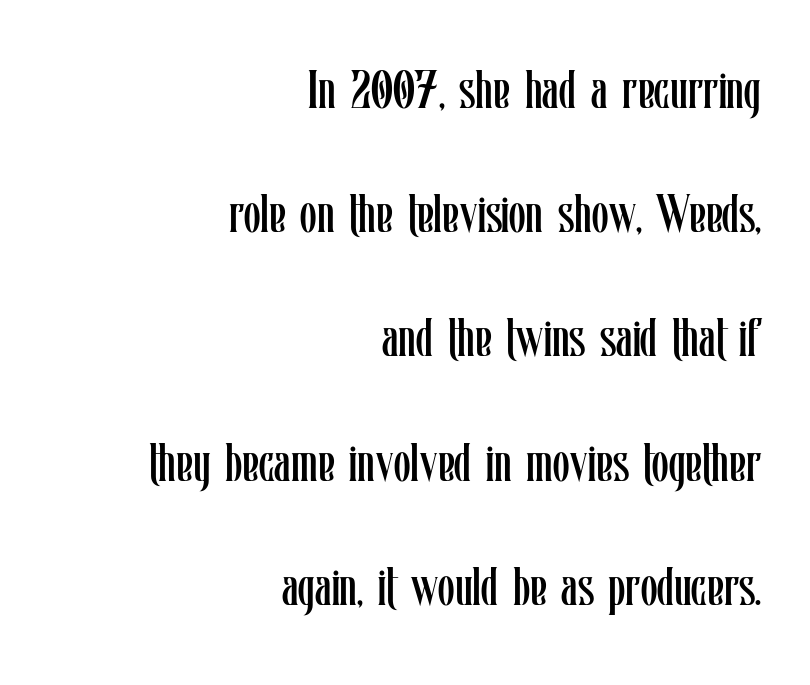
{"italic": "no", "bold": "no", "weight": "regular", "width": "condensed", "stroke_contrast": "low", "x_height": "medium", "monospaced": "no", "underline": "no", "align": "right", "line_spacing": "loose", "line_spacing_ratio": 2.3, "letter_spacing": "normal", "letter_spacing_em": 0.0, "glyph_px": 54}
